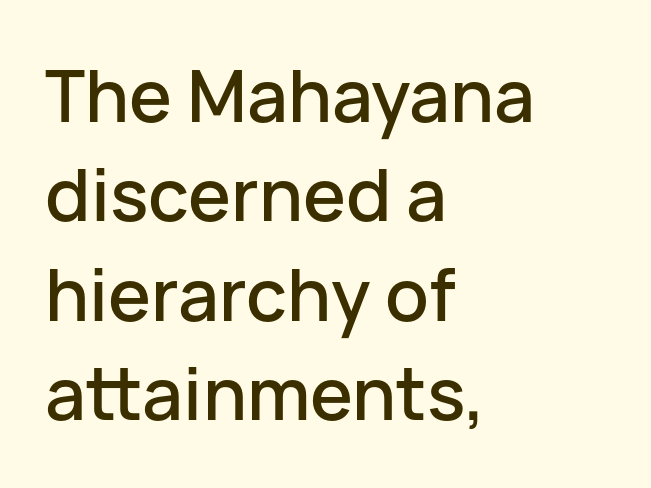
This sample is left-justified, so line endings fall wherever the words run out. You could not count columns in this text — the font is proportionally spaced. Clear beneath every line of the passage. Interline gaps are of average width in this sample.
